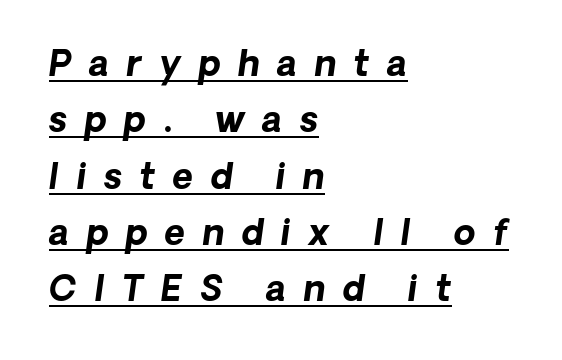
{"serif": "no", "bold": "yes", "weight": "bold", "width": "normal", "stroke_contrast": "low", "x_height": "medium", "monospaced": "no", "underline": "yes", "align": "left", "line_spacing": "normal", "line_spacing_ratio": 1.61, "letter_spacing": "wide", "letter_spacing_em": 0.5, "glyph_px": 35}
